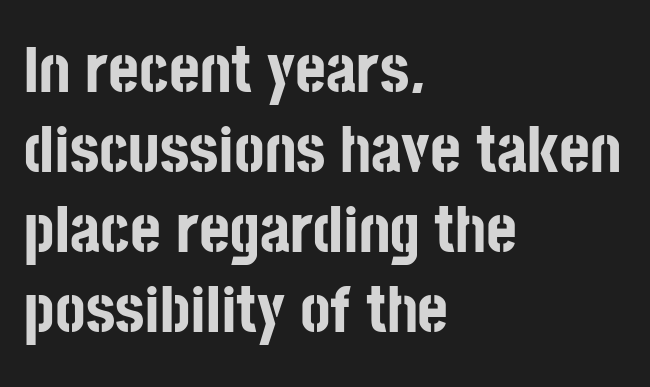
Q: Is the text bold? A: Yes.
Q: Is the text italic (slanted)? A: No, it is upright.
Q: Is the typeface a serif or a sans-serif typeface? A: Sans-serif.
Q: Is the text underlined? A: No.
Q: How is the paragraph aligned? A: Left-aligned.
Q: Is the spacing between letters normal or unusually wide? A: Normal.
Q: Width (condensed, normal, or wide)? A: Condensed.
Q: Stroke contrast? A: Low.
Q: x-height? A: Large.
Q: Monospaced? A: No.
